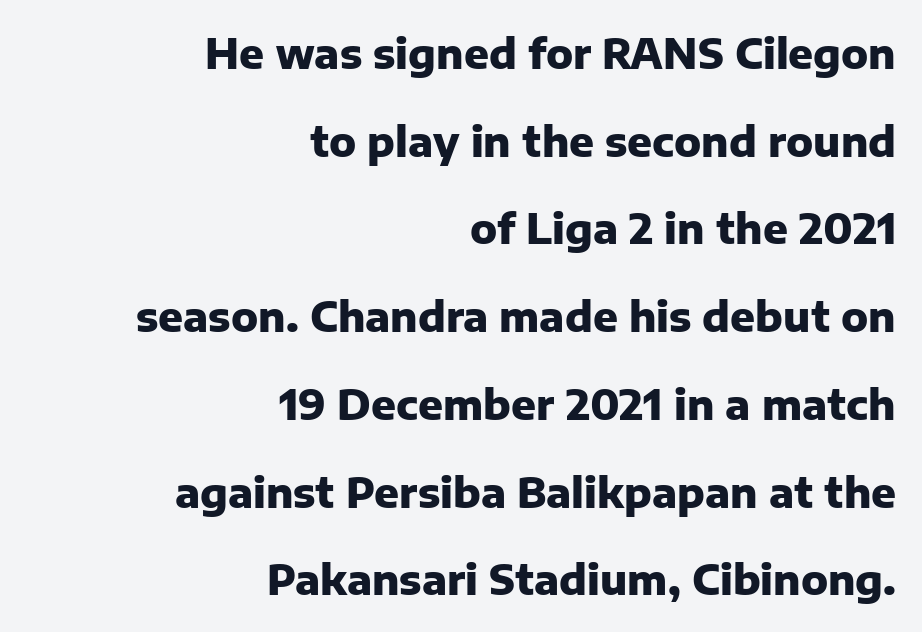
Q: Is the text bold? A: Yes.
Q: Is the text italic (slanted)? A: No, it is upright.
Q: Is the typeface a serif or a sans-serif typeface? A: Sans-serif.
Q: Is the text underlined? A: No.
Q: How is the paragraph aligned? A: Right-aligned.
Q: Is the spacing between letters normal or unusually wide? A: Normal.
Q: Is the spacing between lines tight, normal or loose? A: Loose.
Q: Width (condensed, normal, or wide)? A: Normal.
Q: Stroke contrast? A: Low.
Q: x-height? A: Medium.
Q: Monospaced? A: No.
